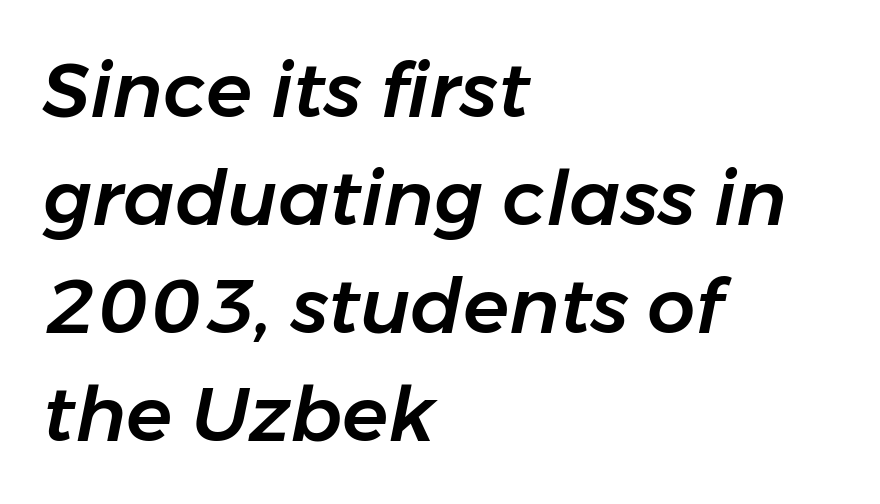
Reading down the column, the eye jumps a familiar distance to each next line. There is no visible air inserted between adjacent glyphs. Descender tails drop into unmarked territory. The letters are slanted; this is an italic face. Looks like regular typesetting: each glyph gets only the width it needs. Notice how the passage keeps a crisp vertical edge on the left only.
